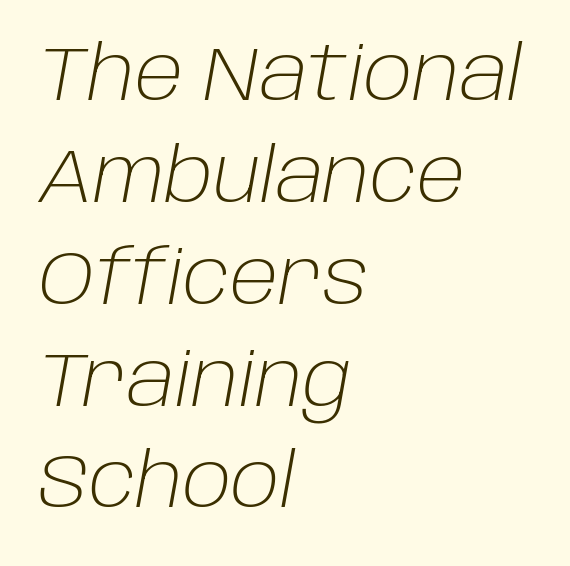
Standard letterfit; no display-style spreading of the glyphs. The letters advance in unequal steps, a hallmark of proportional type. This sample is left-justified, so line endings fall wherever the words run out. How would I describe the line gaps? Plain and ordinary.
